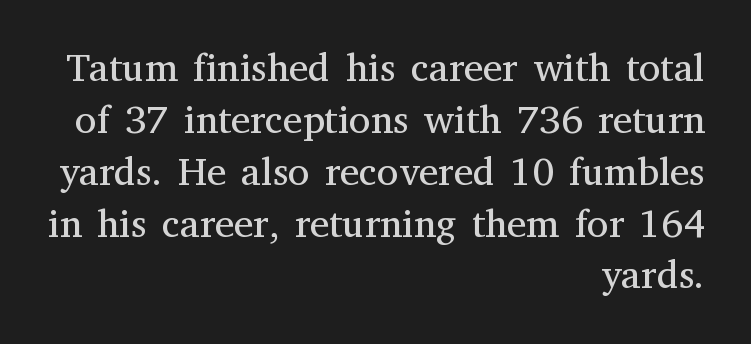
{"serif": "yes", "italic": "no", "bold": "no", "weight": "regular", "width": "normal", "stroke_contrast": "medium", "x_height": "medium", "monospaced": "no", "underline": "no", "align": "right", "line_spacing": "normal", "line_spacing_ratio": 1.33, "letter_spacing": "normal", "letter_spacing_em": 0.0, "glyph_px": 39}
